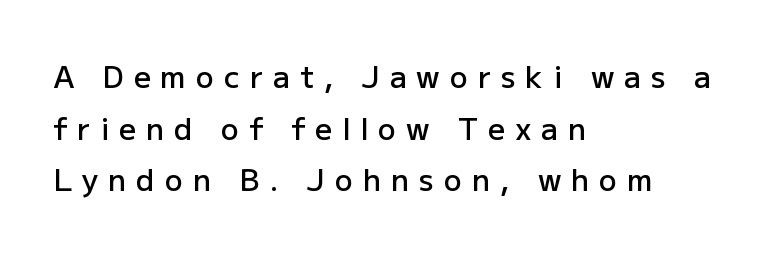
Does the lettering tilt? It doesn't — this is upright. There is plenty of visible air inserted between adjacent glyphs. Does the type have serifs? No, each stem ends abruptly. Spacing verdict: proportional, widths tailored to each character. Underline: absent. These lines are set flush left with a ragged right edge.
